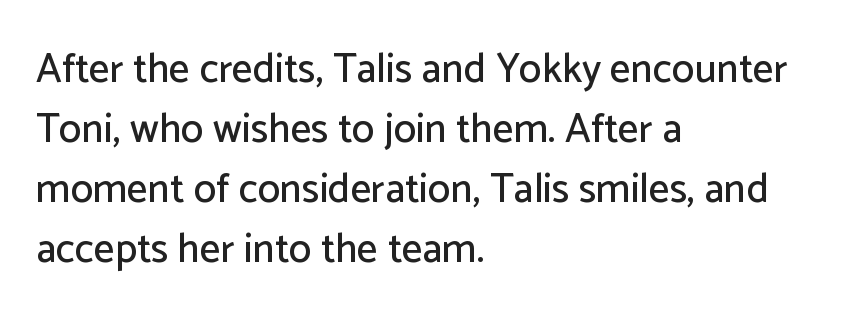
{"serif": "no", "italic": "no", "width": "normal", "stroke_contrast": "low", "x_height": "medium", "monospaced": "no", "underline": "no", "align": "left", "line_spacing": "normal", "line_spacing_ratio": 1.46, "letter_spacing": "normal", "letter_spacing_em": 0.0, "glyph_px": 41}
